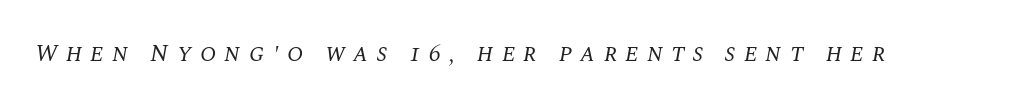
Q: Is the text bold? A: No.
Q: Is the text italic (slanted)? A: Yes, it leans right by about 10 degrees.
Q: Is the text underlined? A: No.
Q: Is the spacing between letters normal or unusually wide? A: Unusually wide.
